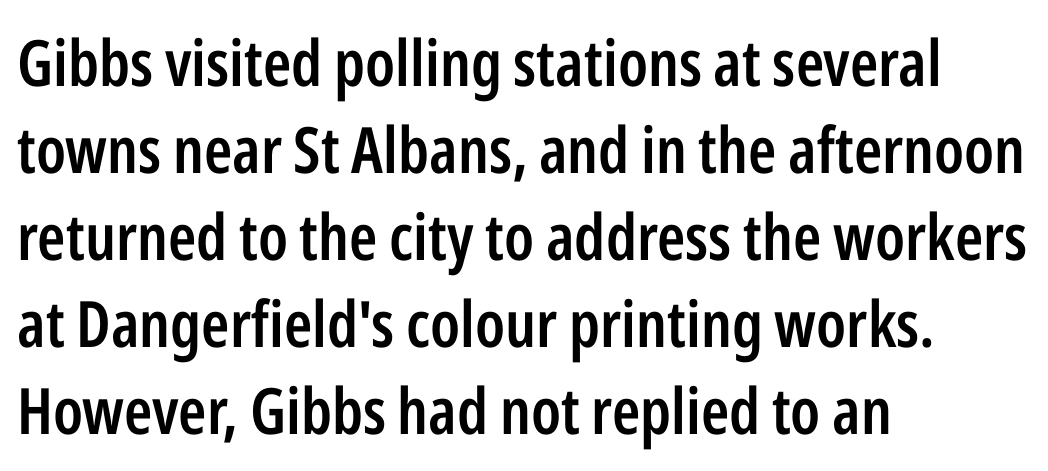
The image shows 64 px semibold, condensed sans-serif type, upright; set left-aligned, normal line spacing (1.36x), normal letter spacing, not underlined; low stroke contrast and a medium x-height.
